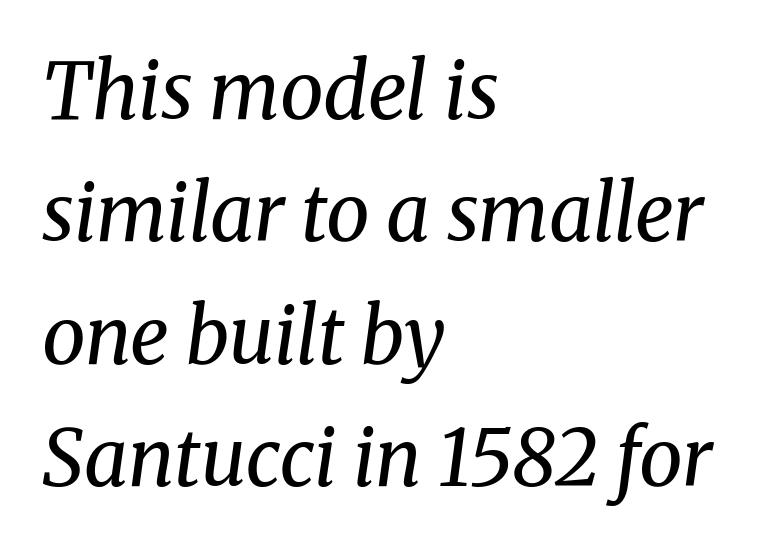
Q: Is the text bold? A: No.
Q: Is the text italic (slanted)? A: Yes, it leans right by about 8 degrees.
Q: Is the typeface a serif or a sans-serif typeface? A: Serif.
Q: Is the text underlined? A: No.
Q: How is the paragraph aligned? A: Left-aligned.
Q: Is the spacing between letters normal or unusually wide? A: Normal.
Q: Is the spacing between lines tight, normal or loose? A: Normal.
Q: Width (condensed, normal, or wide)? A: Normal.
Q: Stroke contrast? A: Medium.
Q: x-height? A: Medium.
Q: Monospaced? A: No.
